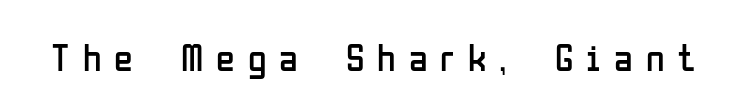
What stands out about the letter spacing? Its width — letters are far apart. You can tell from the bare stems that sans-serif type was used. When letters stand straight like this, we call the style roman or upright. This sample has the flowing, uneven cadence of proportional lettering. The cut favours lightness, reaching ordinary text weight at its darkest. Decoration check: the copy has no underline.
